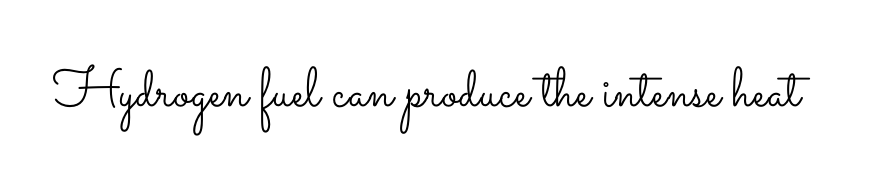
You could not count columns in this text — the font is proportionally spaced. Descenders hang freely into open space. The tracking reads as untouched default to a designer's eye. This is not heavy type; no bold has been used.
